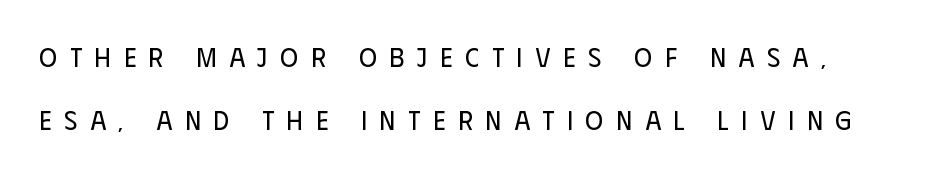
{"italic": "no", "bold": "no", "underline": "no", "line_spacing": "loose", "line_spacing_ratio": 2.34, "letter_spacing": "wide", "letter_spacing_em": 0.48, "glyph_px": 27}
